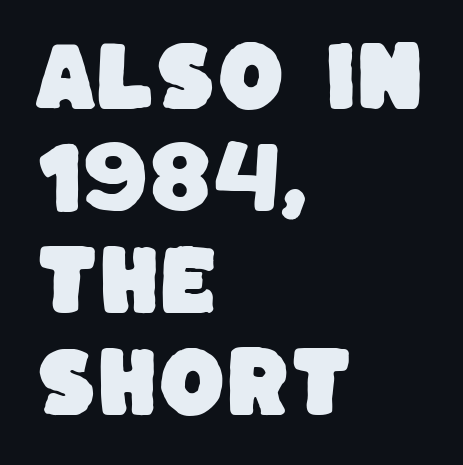
Q: Is the typeface a serif or a sans-serif typeface? A: Sans-serif.
Q: Is the text underlined? A: No.
Q: How is the paragraph aligned? A: Left-aligned.
Q: Is the spacing between letters normal or unusually wide? A: Normal.
Q: Is the spacing between lines tight, normal or loose? A: Normal.
Q: Width (condensed, normal, or wide)? A: Normal.
Q: Stroke contrast? A: Low.
Q: x-height? A: Large.
Q: Monospaced? A: No.
